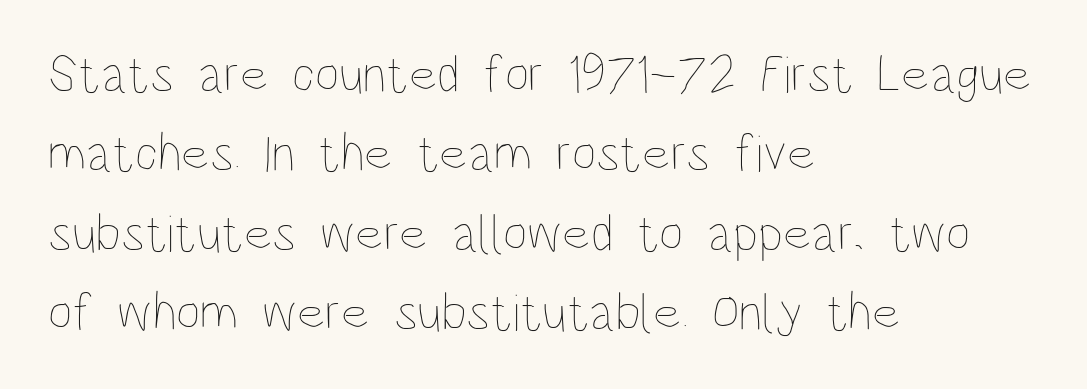
Evenly set lines give the paragraph a standard silhouette. This is roman type, the default non-slanted kind. Clear beneath every line of the passage. Where is the straight margin? On the left.
